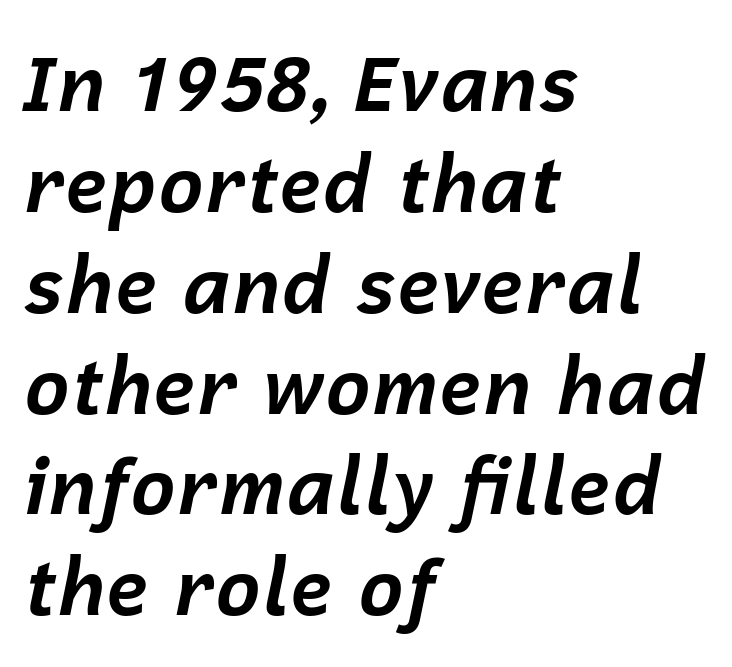
Q: Is the text bold? A: Yes.
Q: Is the text italic (slanted)? A: Yes, it leans right by about 12 degrees.
Q: Is the text underlined? A: No.
Q: How is the paragraph aligned? A: Left-aligned.
Q: Is the spacing between letters normal or unusually wide? A: Normal.
Q: Is the spacing between lines tight, normal or loose? A: Normal.
Q: Width (condensed, normal, or wide)? A: Normal.
Q: Stroke contrast? A: Low.
Q: x-height? A: Medium.
Q: Monospaced? A: No.
